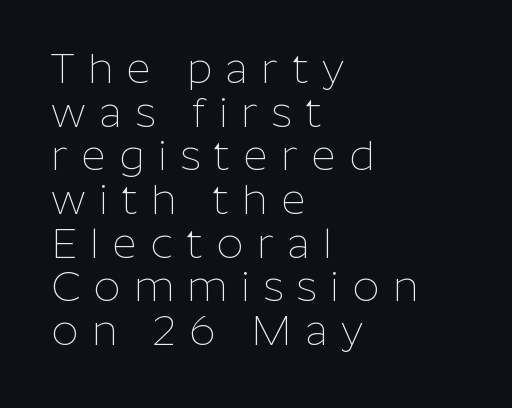
{"serif": "no", "italic": "no", "bold": "no", "weight": "thin", "width": "normal", "stroke_contrast": "low", "x_height": "medium", "monospaced": "no", "underline": "no", "align": "left", "line_spacing": "tight", "line_spacing_ratio": 1.04, "letter_spacing": "wide", "letter_spacing_em": 0.32, "glyph_px": 42}
